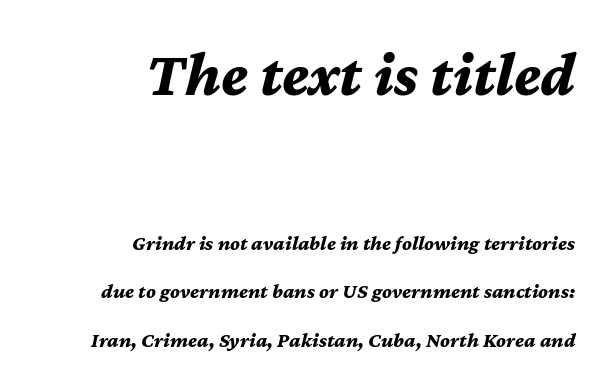
Q: Is the text bold? A: Yes.
Q: Is the text italic (slanted)? A: Yes, it leans right by about 12 degrees.
Q: Is the text underlined? A: No.
Q: How is the paragraph aligned? A: Right-aligned.
Q: Is the spacing between letters normal or unusually wide? A: Normal.
Q: Is the spacing between lines tight, normal or loose? A: Loose.
Q: Which block of text is set in a larger size, the first (top) or the second (bottom)? A: The first (top) one.
Q: Width (condensed, normal, or wide)? A: Normal.
Q: Stroke contrast? A: Medium.
Q: x-height? A: Medium.
Q: Monospaced? A: No.
